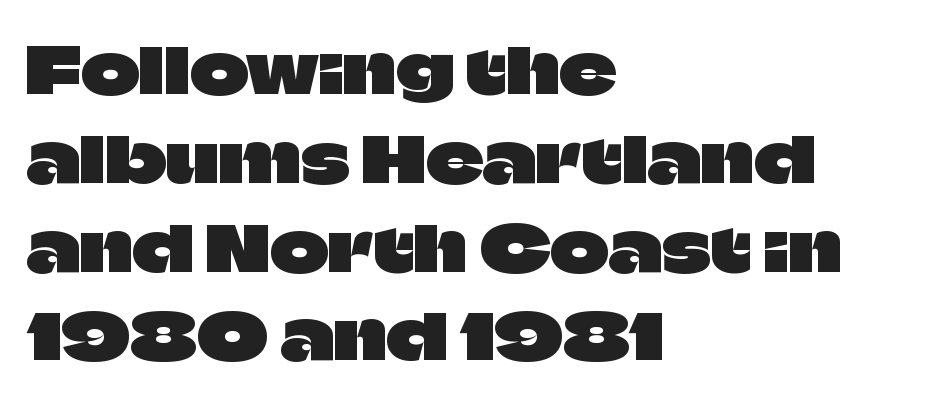
The image shows 63 px sans-serif type, upright; set left-aligned, normal line spacing (1.41x), normal letter spacing, not underlined; low stroke contrast and a large x-height.
